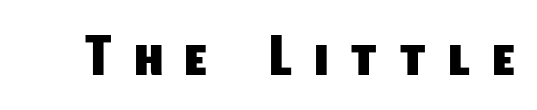
No word sits above an underline. A sans-serif font was chosen for this passage. Someone cranked the tracking dial way up on this one. Each glyph is drawn with heavy, bold strokes. Looks like regular typesetting: each glyph gets only the width it needs.
